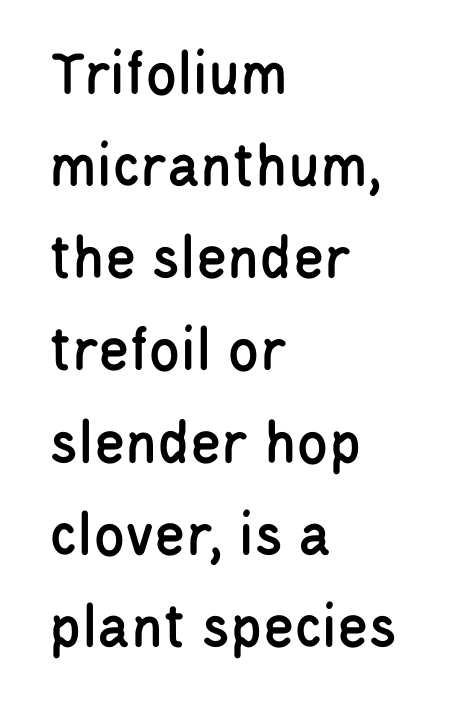
In terms of letterspacing, this is plain default setting. You can tell it's not italic because the verticals are truly vertical. The specimen omits any rule beneath the text block's lines. Leftover space on each line is placed entirely after the last word. Is there much room between lines? A standard amount, neither cramped nor airy. Serifs: no, the terminals of the letterforms are clean.
